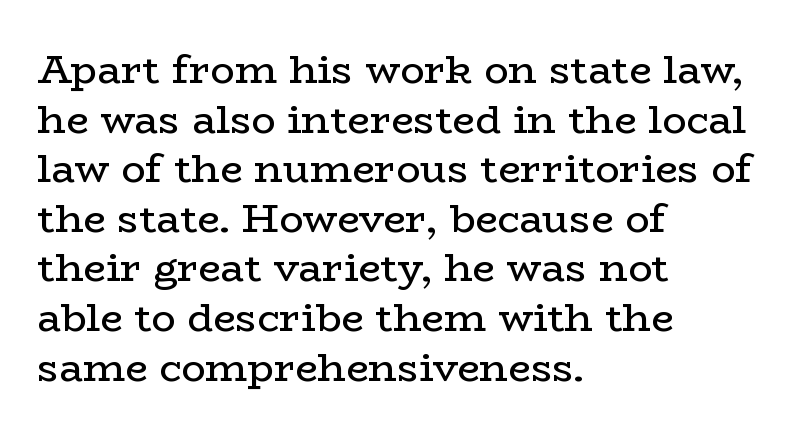
The image shows 40 px regular-weight, wide serif type, upright; set left-aligned, line spacing 1.24x, normal letter spacing, not underlined; low stroke contrast and a medium x-height.
